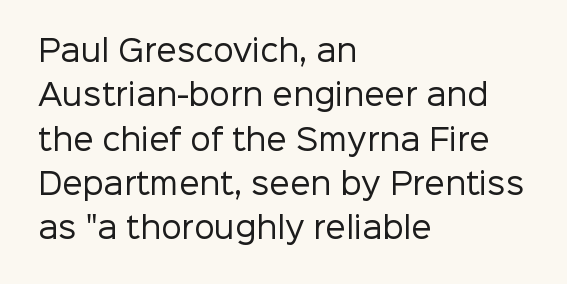
{"serif": "no", "italic": "no", "bold": "no", "weight": "regular", "width": "normal", "stroke_contrast": "low", "x_height": "medium", "monospaced": "no", "underline": "no", "align": "left", "line_spacing": "normal", "line_spacing_ratio": 1.53, "letter_spacing": "normal", "letter_spacing_em": 0.0, "glyph_px": 29}
